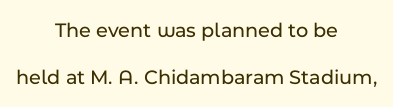
Style check: upright. Each line is balanced around a shared central axis. Honestly, the letter spacing is just normal — you wouldn't notice it. Students, observe: this is what heavily led, spacious text looks like. The space directly below the letters is spotless.
